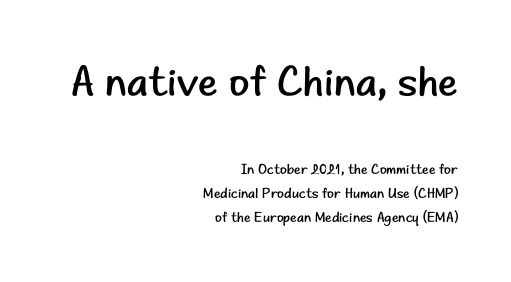
The image shows 42 px regular-weight sans-serif type, upright; set right-aligned, line spacing 1.72x, normal letter spacing, not underlined; the first (top) block is 3.0x larger; low stroke contrast and a small x-height.
